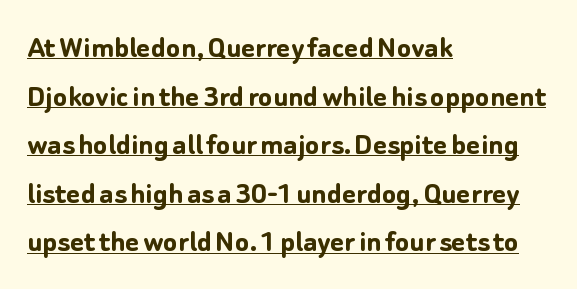
The image shows 33 px semibold sans-serif type, upright; set left-aligned, normal line spacing (1.47x), normal letter spacing, underlined; low stroke contrast and a medium x-height.
